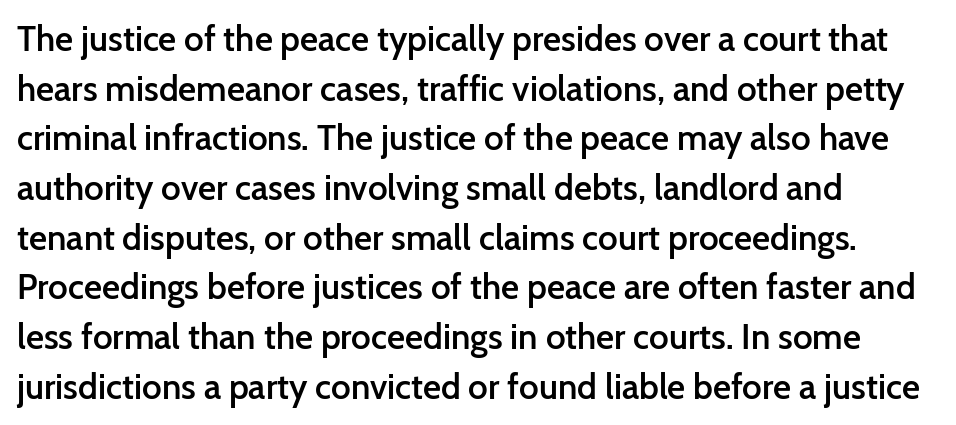
The passage shown is not underscored anywhere. Here the designer chose a conventional face with non-uniform glyph widths. Horizontally, the lines are justified to the leading edge only. Quick note: not italic, upright. Check where the strokes stop: nothing finishes them off — pure sans. Is the letter spacing exaggerated? No — it looks like the ordinary default.
